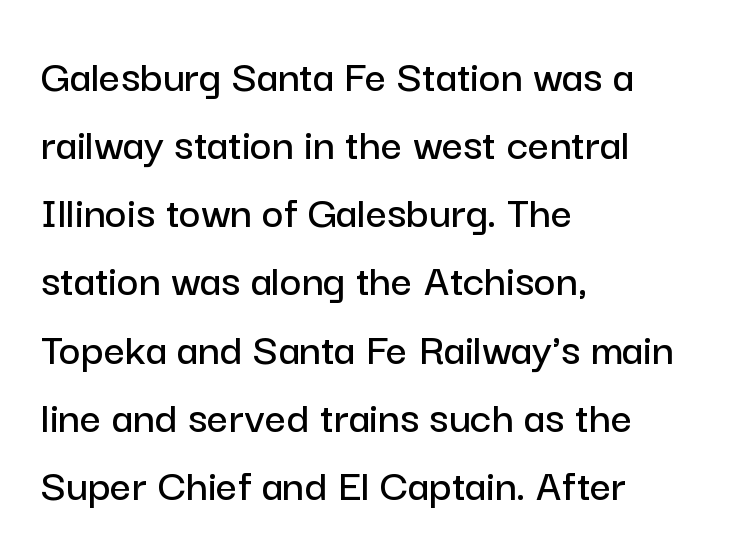
The image shows 47 px sans-serif type, upright; set left-aligned, normal line spacing (1.45x), normal letter spacing, not underlined; low stroke contrast and a medium x-height.
